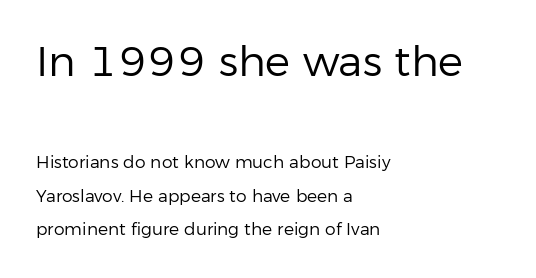
The image shows 42 px regular-weight sans-serif type, upright; set left-aligned, loose line spacing (1.97x), normal letter spacing, not underlined; the first (top) block is 2.47x larger; low stroke contrast and a medium x-height.
